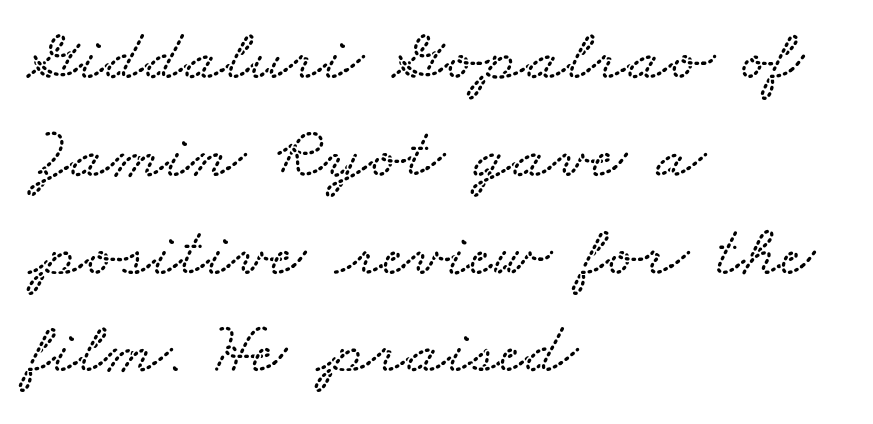
Short and long lines alike share a common starting point at left. A typesetter would call this zero additional tracking. Letters rest on an invisible, unmarked baseline. The rendering uses a moderate line-height, typical for paragraphs. Proportional: the letters do not fall into vertical columns.
